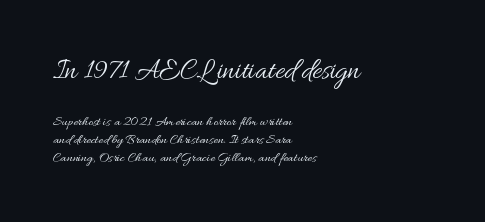
{"bold": "no", "weight": "regular", "width": "wide", "stroke_contrast": "medium", "x_height": "small", "monospaced": "no", "underline": "no", "align": "left", "line_spacing": "normal", "line_spacing_ratio": 1.28, "letter_spacing": "normal", "letter_spacing_em": 0.0, "larger_block": "first", "size_ratio": 2.07, "glyph_px": 29}
